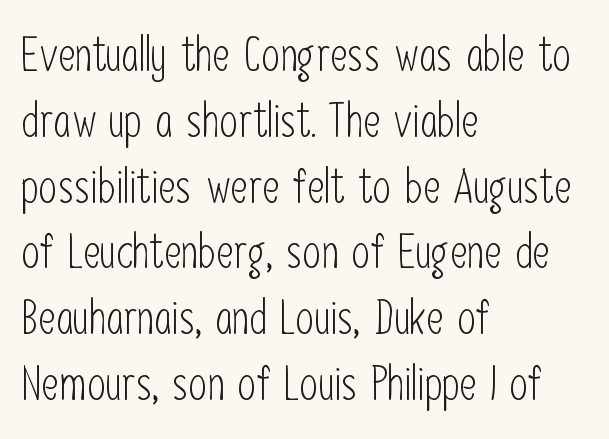
The paragraph has a hard left edge and a soft right edge. This sample has the flowing, uneven cadence of proportional lettering. Vertical stems look standard width or narrower in stroke. Normally led — the rows are evenly, conventionally spaced.
